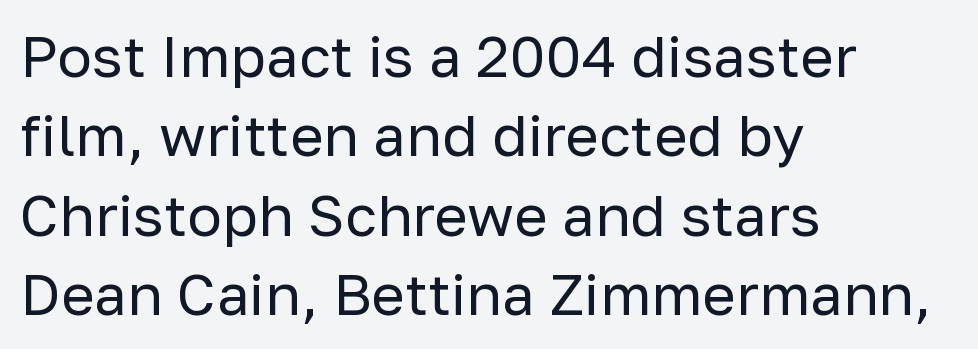
Q: Is the text bold? A: No.
Q: Is the text italic (slanted)? A: No, it is upright.
Q: Is the typeface a serif or a sans-serif typeface? A: Sans-serif.
Q: Is the text underlined? A: No.
Q: How is the paragraph aligned? A: Left-aligned.
Q: Is the spacing between letters normal or unusually wide? A: Normal.
Q: Is the spacing between lines tight, normal or loose? A: Normal.
Q: Width (condensed, normal, or wide)? A: Normal.
Q: Stroke contrast? A: Low.
Q: x-height? A: Medium.
Q: Monospaced? A: No.
